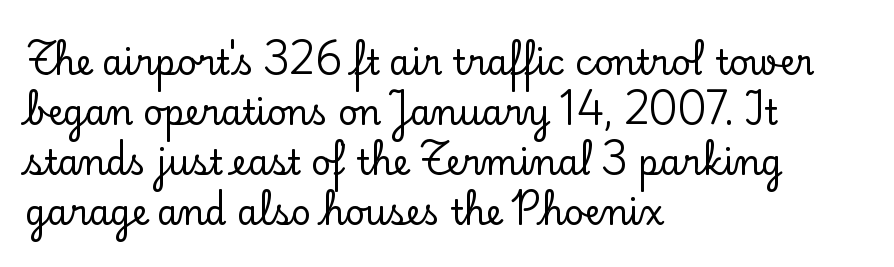
Q: Is the text italic (slanted)? A: No, it is upright.
Q: Is the typeface a serif or a sans-serif typeface? A: Serif.
Q: Is the text underlined? A: No.
Q: How is the paragraph aligned? A: Left-aligned.
Q: Is the spacing between letters normal or unusually wide? A: Normal.
Q: Is the spacing between lines tight, normal or loose? A: Normal.
Q: Width (condensed, normal, or wide)? A: Normal.
Q: Stroke contrast? A: Low.
Q: x-height? A: Small.
Q: Monospaced? A: No.
